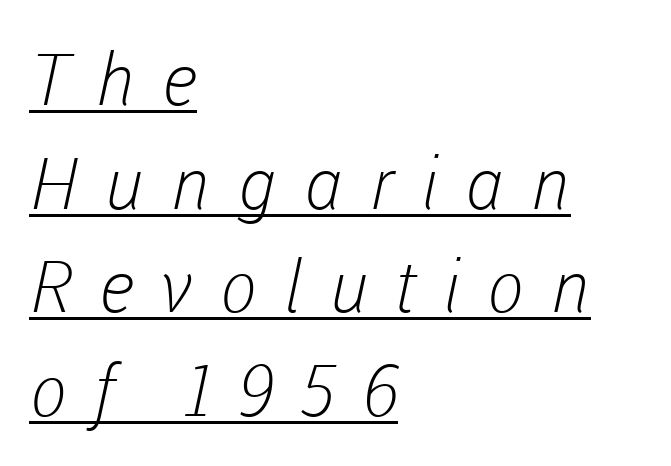
{"serif": "no", "bold": "no", "weight": "light", "width": "normal", "stroke_contrast": "low", "x_height": "medium", "monospaced": "no", "underline": "yes", "align": "left", "line_spacing": "normal", "line_spacing_ratio": 1.44, "letter_spacing": "wide", "letter_spacing_em": 0.37, "glyph_px": 72}
